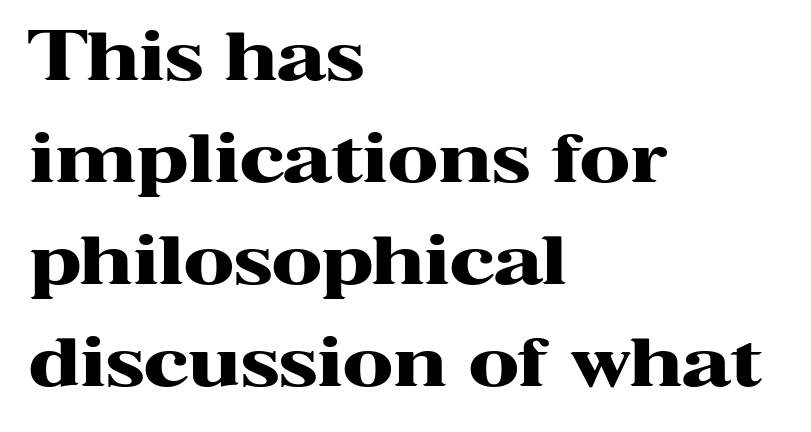
{"serif": "yes", "italic": "no", "bold": "yes", "weight": "heavy", "width": "wide", "stroke_contrast": "high", "x_height": "medium", "monospaced": "no", "underline": "no", "align": "left", "line_spacing": "normal", "line_spacing_ratio": 1.52, "letter_spacing": "normal", "letter_spacing_em": 0.0, "glyph_px": 67}
